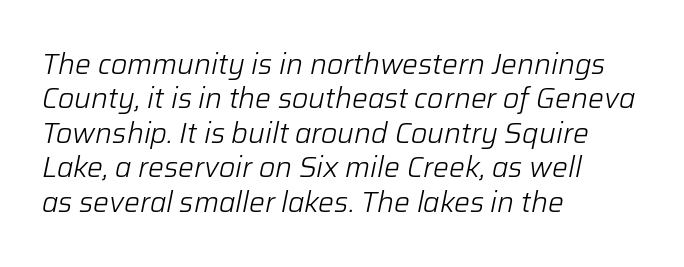
{"italic": "yes", "lean": "right", "slant_degrees": 12, "bold": "no", "weight": "light", "width": "normal", "stroke_contrast": "low", "x_height": "medium", "monospaced": "no", "underline": "no", "align": "left", "line_spacing_ratio": 1.23, "letter_spacing": "normal", "letter_spacing_em": 0.0, "glyph_px": 28}
